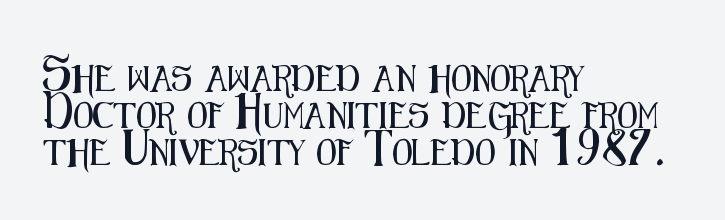
The image shows 26 px text type, upright; set left-aligned, normal line spacing (1.42x), normal letter spacing, not underlined.
